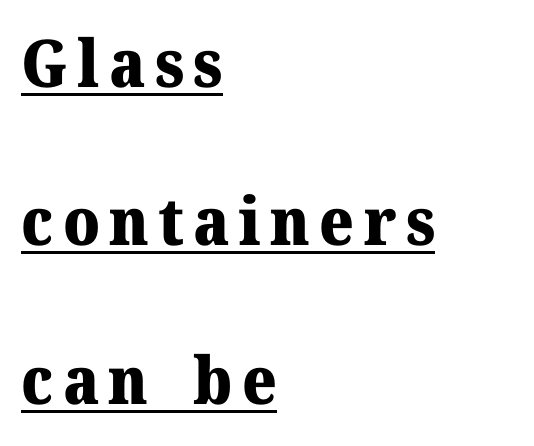
{"serif": "yes", "italic": "no", "bold": "yes", "weight": "heavy", "width": "normal", "stroke_contrast": "medium", "x_height": "medium", "monospaced": "no", "underline": "yes", "align": "left", "line_spacing": "loose", "line_spacing_ratio": 2.4, "glyph_px": 66}
